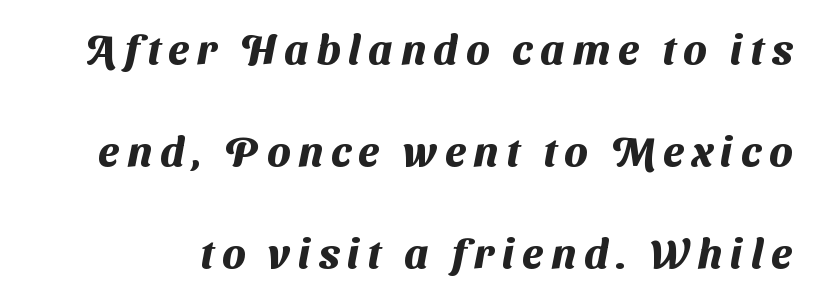
How would I describe the line gaps? Wide and relaxed. The type family on display is of the sans-serif kind. Heft: maximum for text — a bold. Descender tails drop into unmarked territory. The rendering uses natural spacing where letterforms have individual widths.
